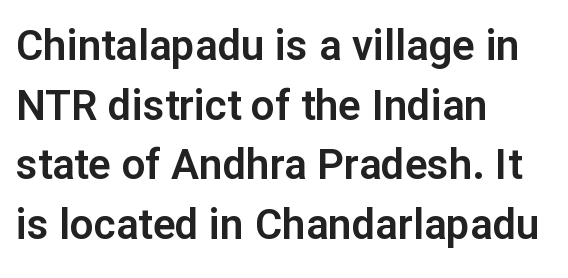
Stroke terminals: plain, sans-serif. Which margin do the lines hug? The left one — the right edge is uneven. Beneath every word, the page is bare. The passage shown is typed in a proportional face where columns would drift. Honestly, the letter spacing is just normal — you wouldn't notice it.
